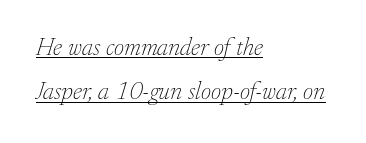
The image shows 25 px text type, italic (leaning right); set left-aligned, line spacing 1.78x, normal letter spacing, underlined.
